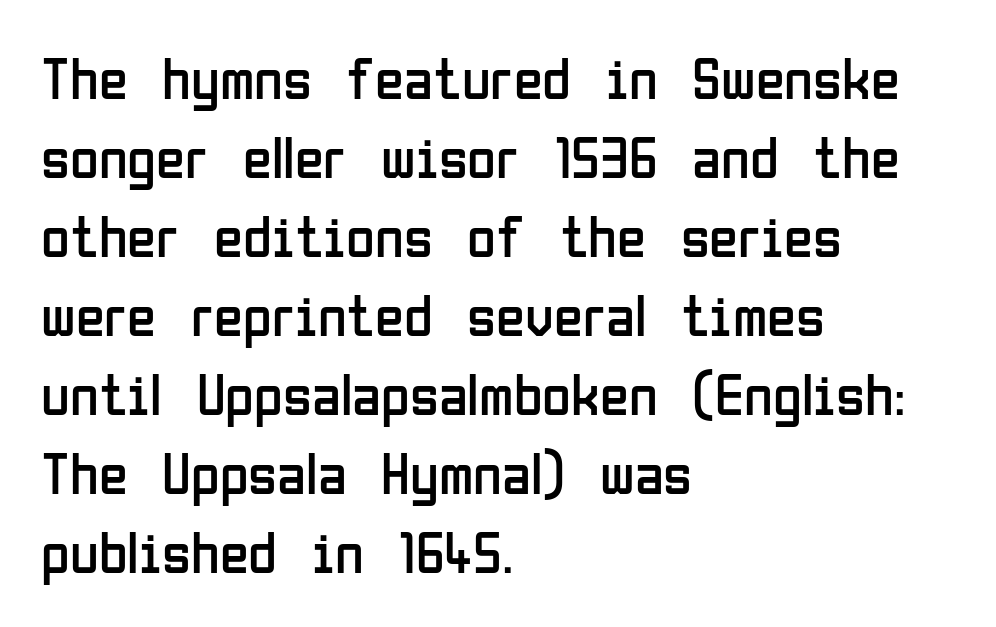
{"serif": "no", "italic": "no", "bold": "no", "weight": "regular", "width": "condensed", "stroke_contrast": "low", "x_height": "medium", "monospaced": "no", "underline": "no", "align": "left", "line_spacing": "normal", "line_spacing_ratio": 1.34, "letter_spacing": "normal", "letter_spacing_em": 0.0, "glyph_px": 59}
